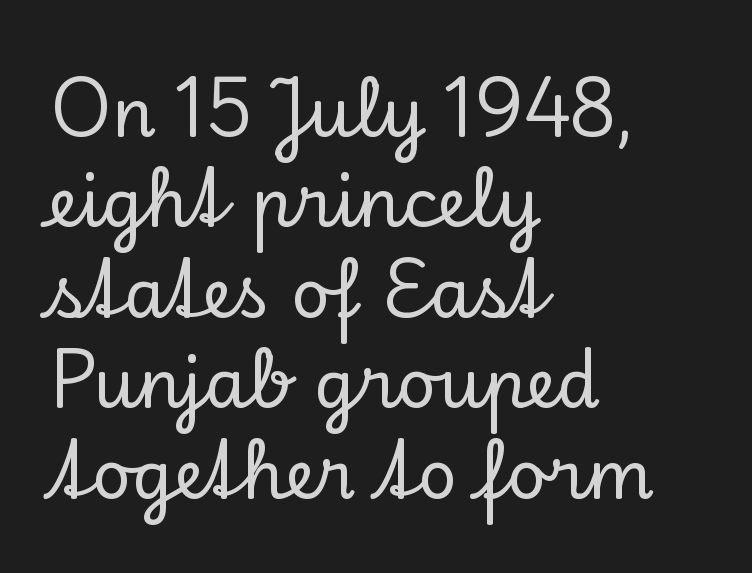
{"italic": "no", "width": "normal", "stroke_contrast": "low", "x_height": "small", "monospaced": "no", "underline": "no", "align": "left", "line_spacing": "normal", "line_spacing_ratio": 1.33, "letter_spacing": "normal", "letter_spacing_em": 0.0, "glyph_px": 68}
